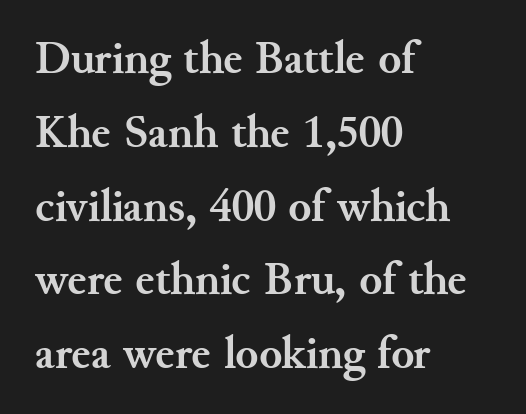
The image shows 47 px semibold serif type, upright; set left-aligned, normal line spacing (1.57x), normal letter spacing, not underlined; medium stroke contrast and a small x-height.
